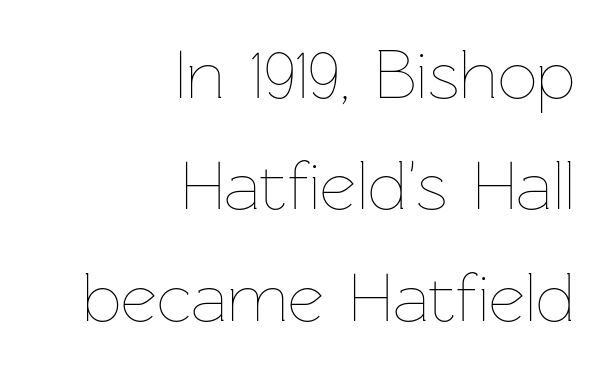
Q: Is the text bold? A: No.
Q: Is the text italic (slanted)? A: No, it is upright.
Q: Is the text underlined? A: No.
Q: How is the paragraph aligned? A: Right-aligned.
Q: Is the spacing between letters normal or unusually wide? A: Normal.
Q: Is the spacing between lines tight, normal or loose? A: Normal.
Q: Width (condensed, normal, or wide)? A: Normal.
Q: Stroke contrast? A: Low.
Q: x-height? A: Medium.
Q: Monospaced? A: No.
